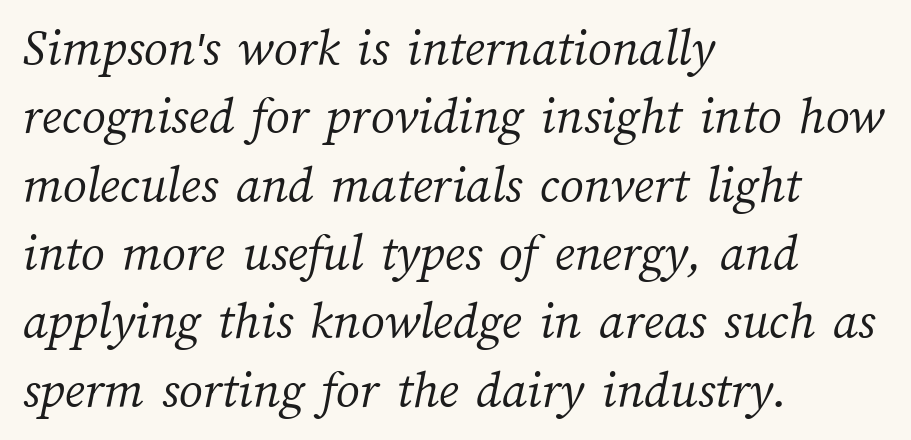
Q: Is the text bold? A: No.
Q: Is the text underlined? A: No.
Q: How is the paragraph aligned? A: Left-aligned.
Q: Is the spacing between letters normal or unusually wide? A: Normal.
Q: Is the spacing between lines tight, normal or loose? A: Normal.
Q: Width (condensed, normal, or wide)? A: Normal.
Q: Stroke contrast? A: Medium.
Q: x-height? A: Medium.
Q: Monospaced? A: No.
